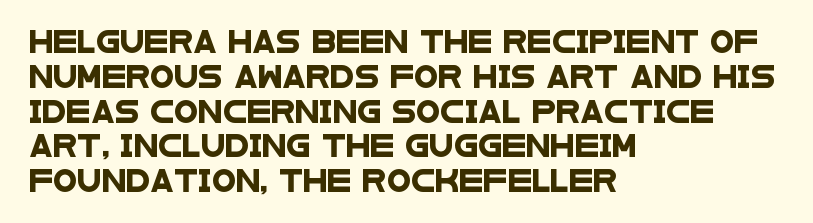
Q: Is the text underlined? A: No.
Q: How is the paragraph aligned? A: Left-aligned.
Q: Is the spacing between letters normal or unusually wide? A: Normal.
Q: Is the spacing between lines tight, normal or loose? A: Normal.
